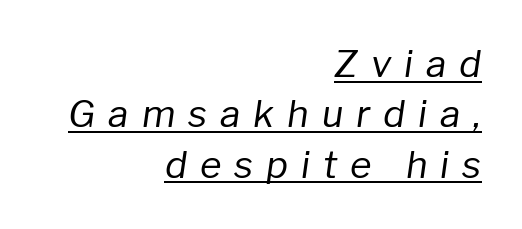
{"italic": "yes", "lean": "right", "slant_degrees": 8, "bold": "no", "weight": "regular", "width": "normal", "stroke_contrast": "low", "x_height": "medium", "monospaced": "no", "underline": "yes", "align": "right", "line_spacing": "normal", "line_spacing_ratio": 1.36, "letter_spacing": "wide", "letter_spacing_em": 0.35, "glyph_px": 37}
